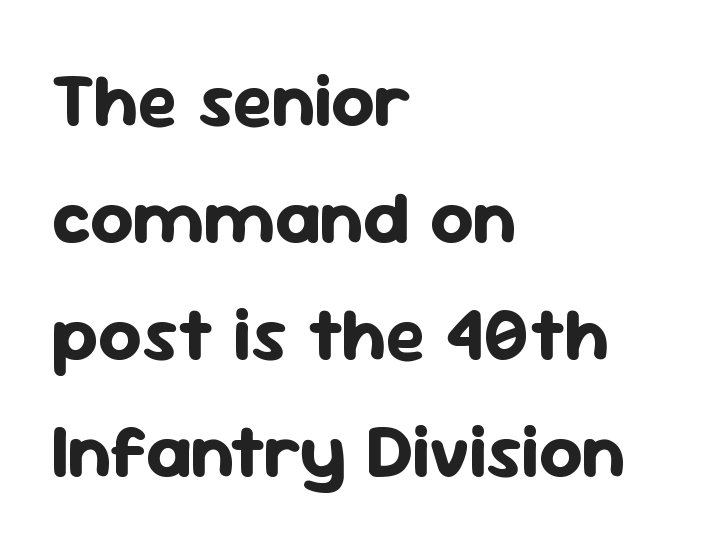
Typesetter's note: full bold, strokes at maximum text heaviness. The face used here is proportionally spaced, like ordinary book or web type. Reading down the block, your eye returns to a fixed left position each line. Honestly, the letter spacing is just normal — you wouldn't notice it.
